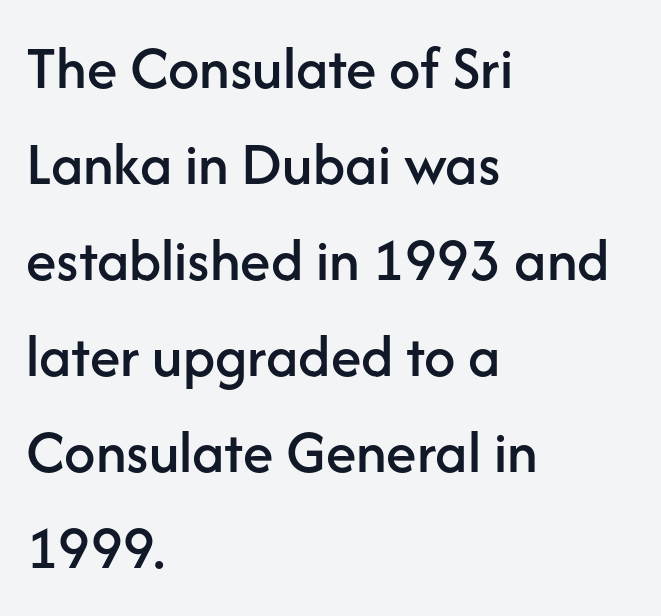
The image shows 62 px sans-serif type, upright; set left-aligned, normal line spacing (1.55x), normal letter spacing, not underlined; low stroke contrast and a medium x-height.
